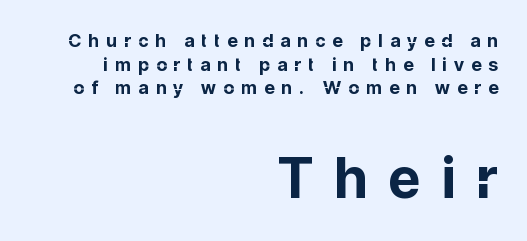
{"serif": "no", "italic": "no", "bold": "yes", "weight": "bold", "width": "normal", "stroke_contrast": "low", "x_height": "medium", "monospaced": "no", "underline": "no", "align": "right", "line_spacing": "normal", "line_spacing_ratio": 1.31, "letter_spacing": "wide", "letter_spacing_em": 0.4, "larger_block": "second", "size_ratio": 3.06, "glyph_px": 55}
